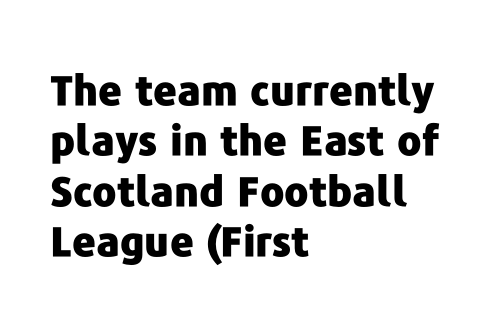
Q: Is the text bold? A: Yes.
Q: Is the text italic (slanted)? A: No, it is upright.
Q: Is the typeface a serif or a sans-serif typeface? A: Sans-serif.
Q: Is the text underlined? A: No.
Q: How is the paragraph aligned? A: Left-aligned.
Q: Is the spacing between letters normal or unusually wide? A: Normal.
Q: Width (condensed, normal, or wide)? A: Normal.
Q: Stroke contrast? A: Low.
Q: x-height? A: Medium.
Q: Monospaced? A: No.
